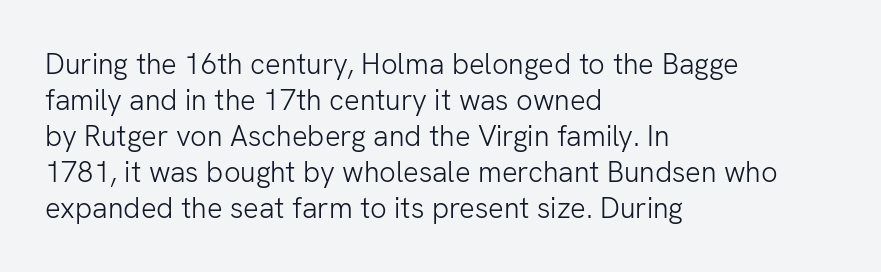
Serif or sans? Sans — the stroke terminals are bare. Horizontal alignment here is leftward, the default for most running prose. Default kerning and tracking; the words read as compact shapes. Style check: upright. Weight: in the light-to-regular range. Quick note: underline off.
